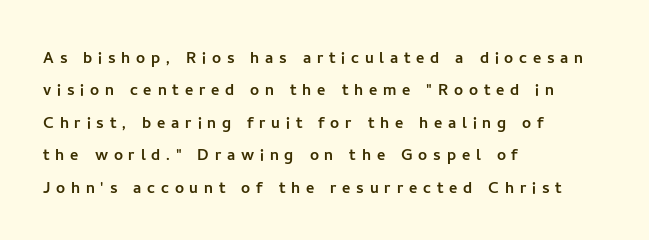
{"italic": "no", "underline": "no", "align": "left", "line_spacing": "normal", "line_spacing_ratio": 1.62, "letter_spacing": "wide", "letter_spacing_em": 0.29, "glyph_px": 20}
